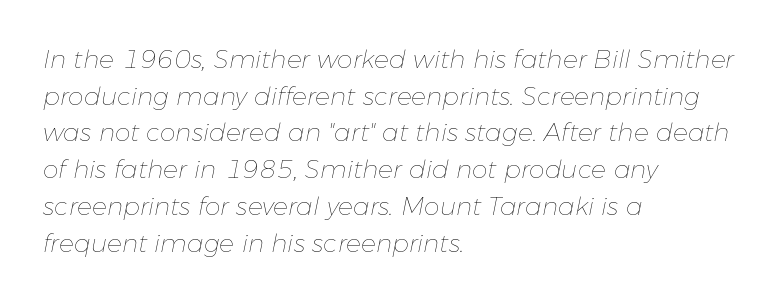
Q: Is the text bold? A: No.
Q: Is the text italic (slanted)? A: Yes, it leans right by about 11 degrees.
Q: Is the text underlined? A: No.
Q: How is the paragraph aligned? A: Left-aligned.
Q: Is the spacing between letters normal or unusually wide? A: Normal.
Q: Is the spacing between lines tight, normal or loose? A: Normal.
